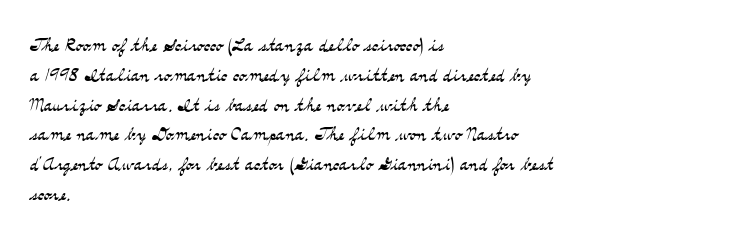
{"bold": "no", "underline": "no", "align": "left", "line_spacing_ratio": 1.24, "letter_spacing": "normal", "letter_spacing_em": 0.0, "glyph_px": 24}
